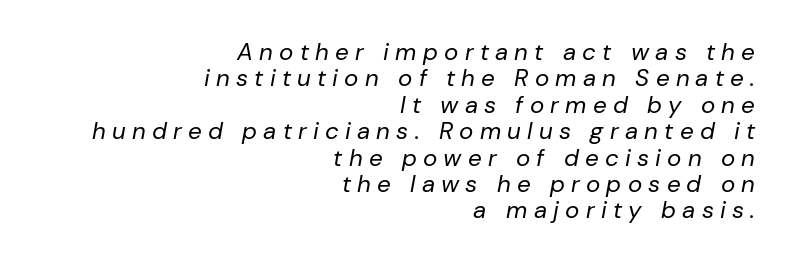
Q: Is the text bold? A: No.
Q: Is the text italic (slanted)? A: Yes, it leans right by about 10 degrees.
Q: Is the text underlined? A: No.
Q: How is the paragraph aligned? A: Right-aligned.
Q: Is the spacing between letters normal or unusually wide? A: Unusually wide.
Q: Is the spacing between lines tight, normal or loose? A: Tight.
